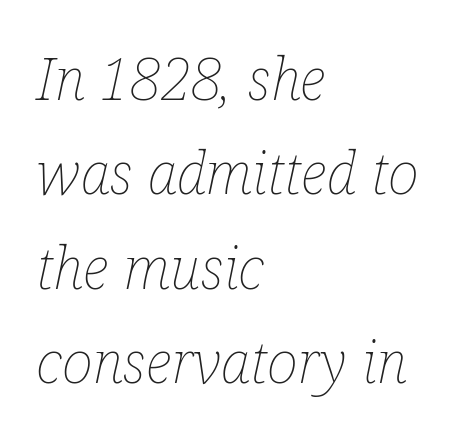
Descenders are the only things crossing below the line. The letters are slanted; this is an italic face. Spacing verdict: proportional, widths tailored to each character. The block of text has a typical density, with ordinary space between rows.
